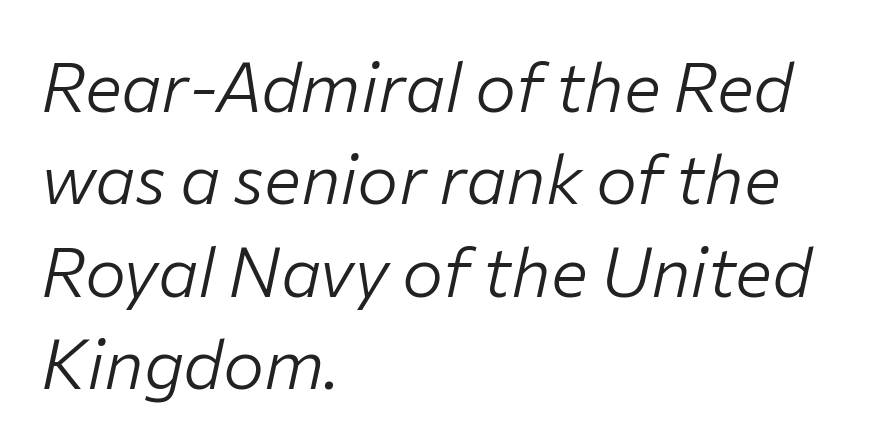
The image shows 69 px light type, italic (leaning right); set left-aligned, normal line spacing (1.34x), normal letter spacing, not underlined; low stroke contrast and a medium x-height.
